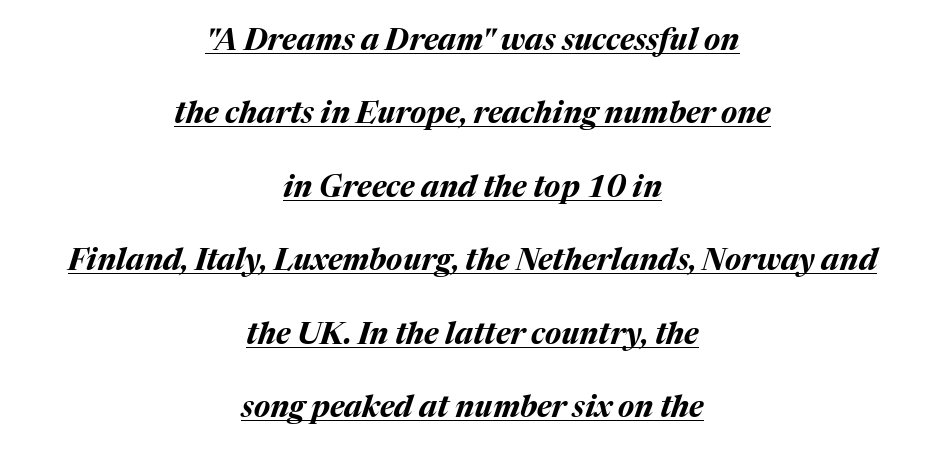
The image shows 30 px bold type, italic (leaning right); set centered, loose line spacing (2.45x), normal letter spacing, underlined; medium stroke contrast and a medium x-height.
